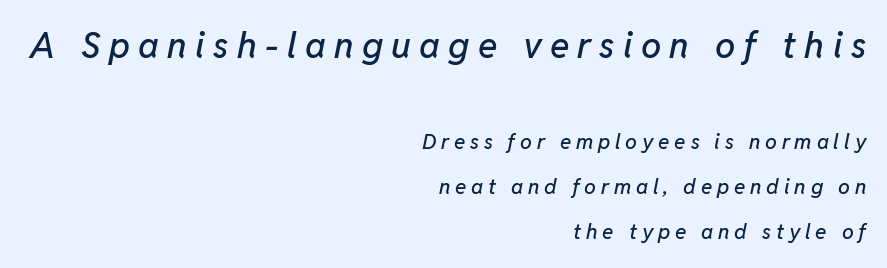
{"italic": "yes", "lean": "right", "slant_degrees": 11, "width": "normal", "stroke_contrast": "low", "x_height": "medium", "monospaced": "no", "underline": "no", "align": "right", "line_spacing": "loose", "line_spacing_ratio": 2.15, "letter_spacing": "wide", "letter_spacing_em": 0.23, "larger_block": "first", "size_ratio": 1.71, "glyph_px": 36}
